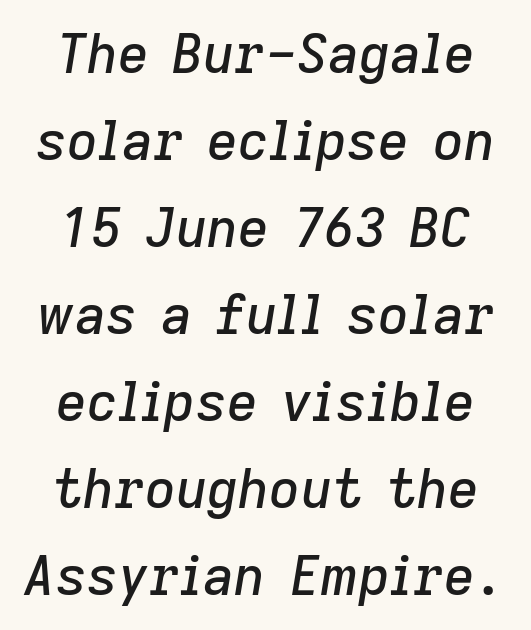
{"italic": "yes", "lean": "right", "slant_degrees": 9, "width": "normal", "stroke_contrast": "low", "x_height": "medium", "monospaced": "no", "underline": "no", "line_spacing": "normal", "line_spacing_ratio": 1.61, "letter_spacing": "normal", "letter_spacing_em": 0.0, "glyph_px": 54}
